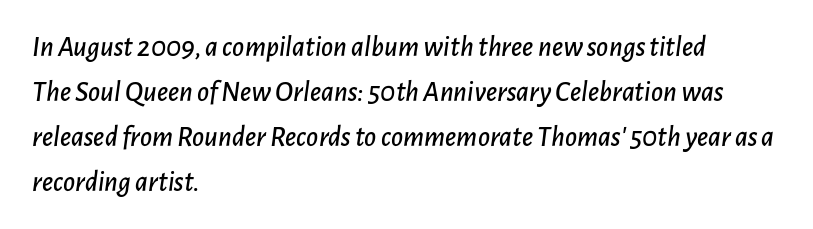
These lines stack with their left ends in a neat column. The rendering uses natural spacing where letterforms have individual widths. Words appear dense and cohesive because spacing is normal. No word sits above an underline. A normal amount of white space separates one row of letters from the next.
